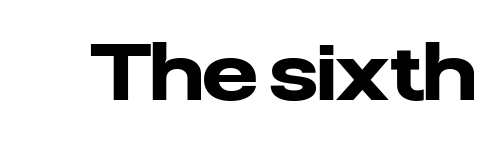
A sans-serif font was chosen for this passage. This rendering leaves character spacing at its baseline value. The lettering stays uniformly vertical, giving the passage a roman look. Is this a fixed-width face? No — the glyphs have proportional, varying widths. Check under the words: just untouched page. Summary of weight: heavy, a full bold.
